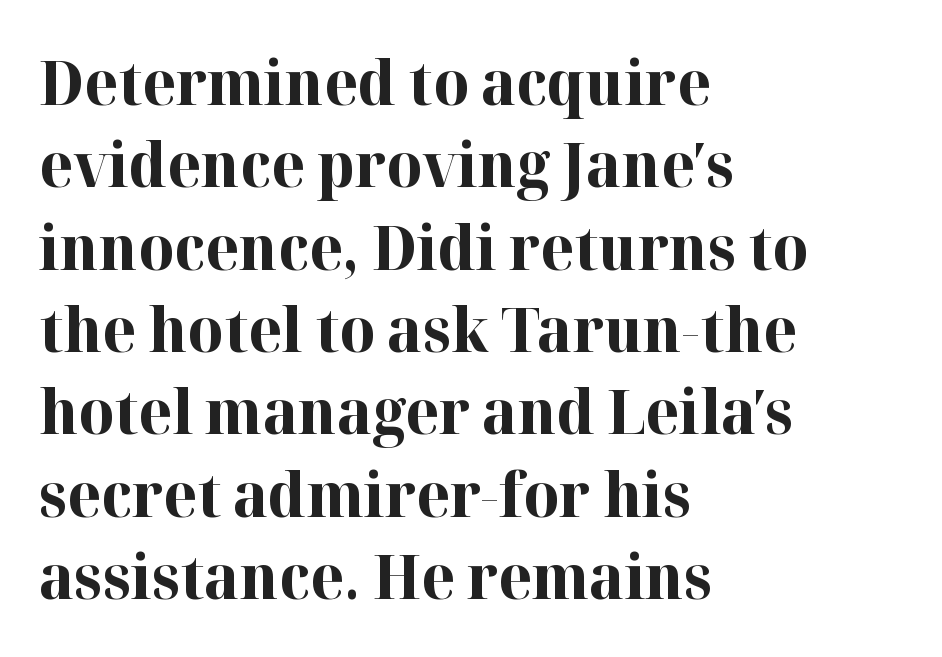
The image shows 61 px bold serif type, upright; set left-aligned, normal line spacing (1.35x), normal letter spacing, not underlined; high stroke contrast and a medium x-height.
